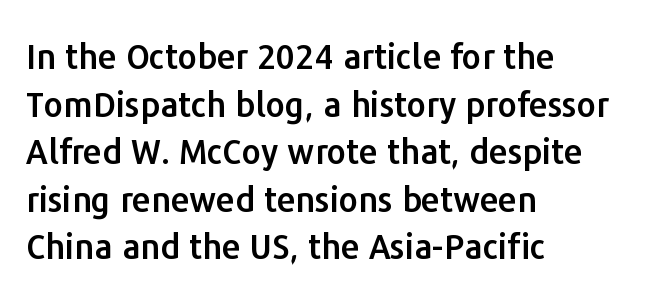
The image shows 34 px sans-serif type, upright; set left-aligned, normal line spacing (1.4x), normal letter spacing, not underlined; low stroke contrast and a medium x-height.
